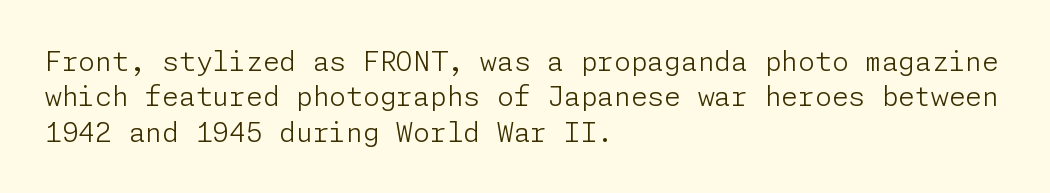
Line beginnings align vertically; line endings do not. The typography opts for an upright posture over an oblique one. Baseline-to-baseline distance is the conventional proportion of letter height. The characters are drawn with everyday or finer stroke widths. Here the glyphs are tracked normally, forming tight word shapes.
